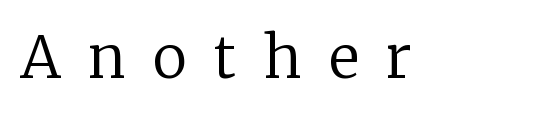
{"serif": "yes", "italic": "no", "bold": "no", "weight": "regular", "width": "normal", "stroke_contrast": "low", "x_height": "medium", "monospaced": "no", "underline": "no", "letter_spacing": "wide", "letter_spacing_em": 0.47, "glyph_px": 58}
